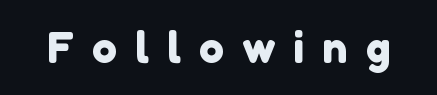
The image shows 42 px sans-serif type; set unusually wide letter spacing (+0.43 em), not underlined; a medium x-height.
